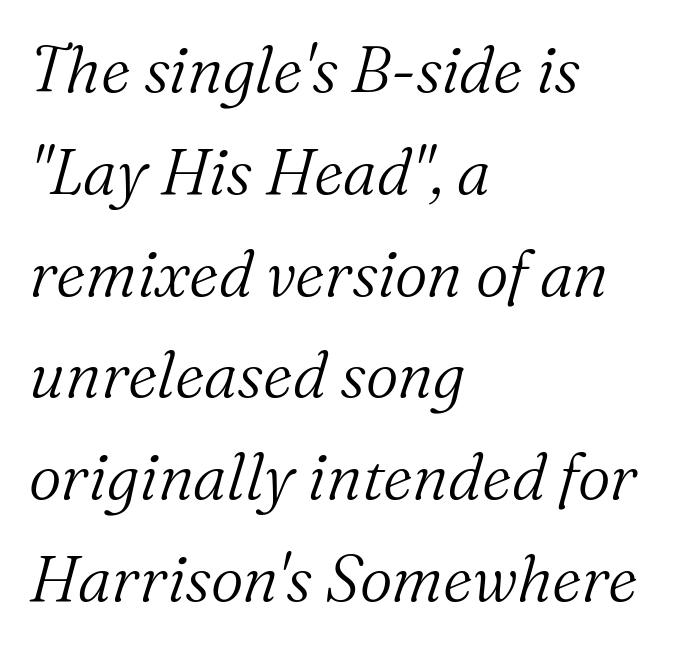
Yep, that's italic — everything's leaning. Vertical stems look standard width or narrower in stroke. Horizontally, the lines are justified to the leading edge only. Regular leading. Serifs: yes, visible at the terminals of the letterforms.
